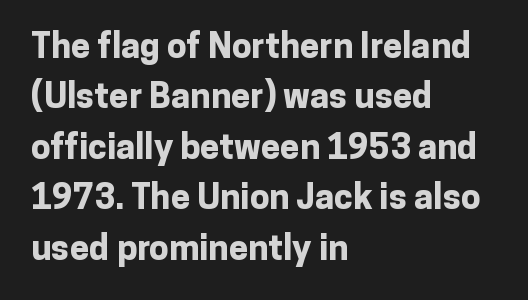
This rendering employs a face without finishing strokes, i.e., a sans-serif. How are the letters spaced? Ordinarily, with no added tracking. The lettering holds an erect, upright posture throughout. The foot of each line stays bare and open. Successive baselines arrive at the customary interval. The ragged edge is on the right, which tells us the setting is flush left.
